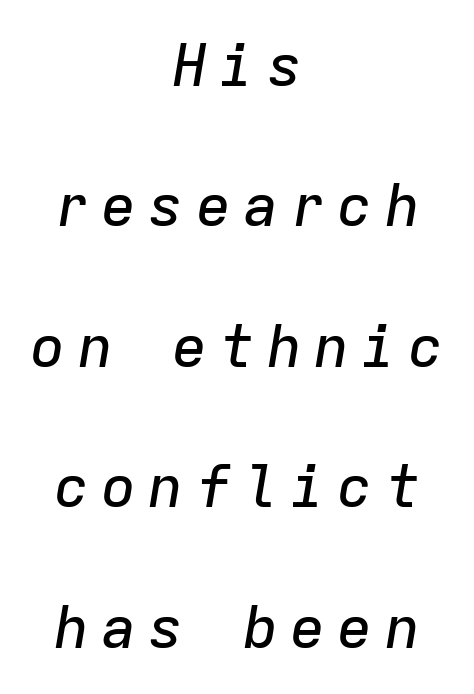
Horizontal bands of white between lines are thick stripes. Fixed-width glyphs throughout — classic coding-font behaviour. The tracking reads as deliberately expanded to a designer's eye. Each row of text sits above clean, open space. The rendering positions every line midway between the sides.
